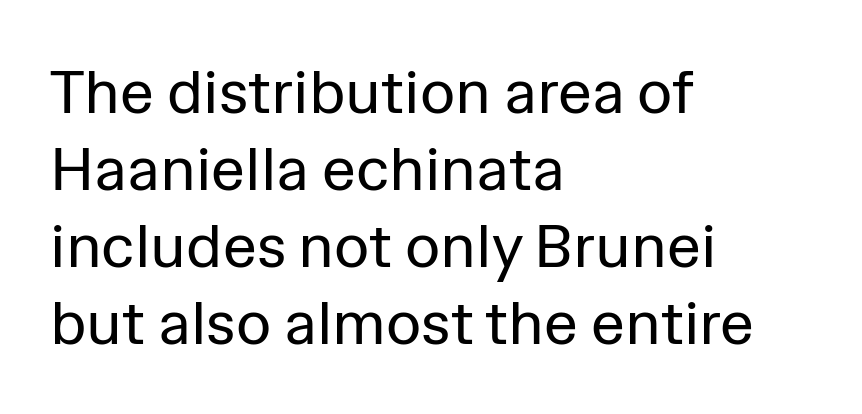
The image shows 61 px regular-weight sans-serif type, upright; set left-aligned, normal line spacing (1.26x), normal letter spacing, not underlined; low stroke contrast and a medium x-height.
